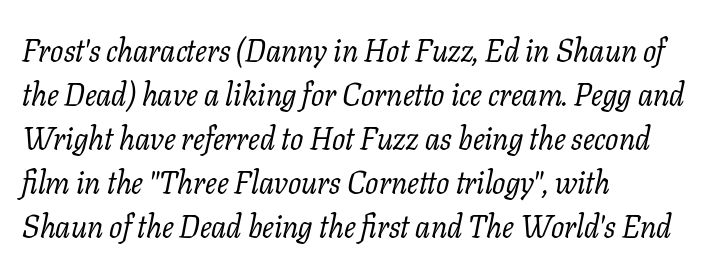
{"serif": "yes", "italic": "yes", "lean": "right", "slant_degrees": 11, "bold": "no", "weight": "regular", "width": "normal", "stroke_contrast": "low", "x_height": "medium", "monospaced": "no", "underline": "no", "align": "left", "line_spacing": "normal", "line_spacing_ratio": 1.42, "letter_spacing": "normal", "letter_spacing_em": 0.0, "glyph_px": 31}
